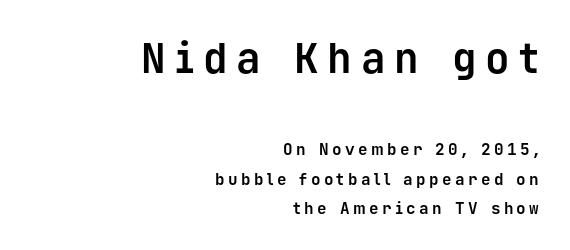
The zone under the glyphs is completely vacant. The rendering uses typewriter-style spacing with identical character cells. Larger block? The one above; the one below is distinctly smaller. As a designer I'd log this as weight 700, bold. Classification — sans serif.
